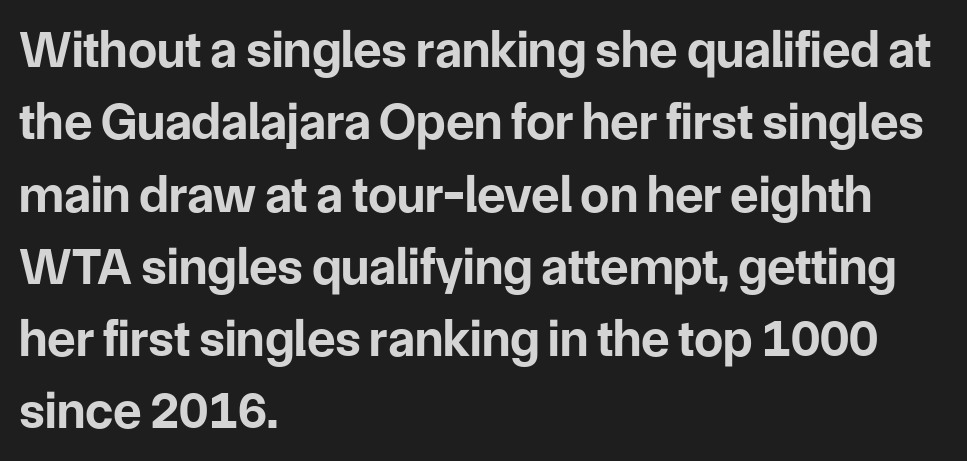
Character widths vary here, with narrow letters taking less room than wide ones. The words here are not underlined. Typesetter's note: full bold, strokes at maximum text heaviness. A classic flush-left, rag-right setting is used for this passage. Honestly, the letter spacing is just normal — you wouldn't notice it.
